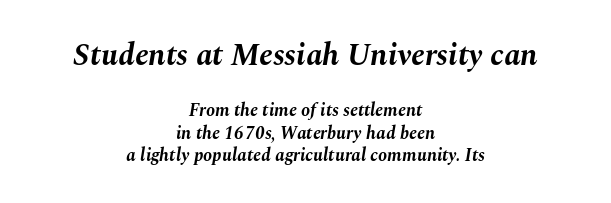
These lines keep a tight, regular rhythm from letter to letter. The rendering uses a moderate line-height, typical for paragraphs. You could not count columns in this text — the font is proportionally spaced. There's an unmistakable incline to the writing here.
